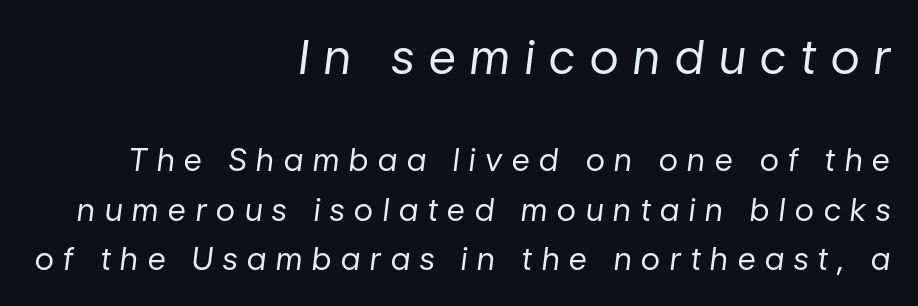
The line-height multiplier appears to be the usual default. Size contrast runs from large at the top to small at the bottom. You could not count columns in this text — the font is proportionally spaced. Summary of weight: not heavy and not bold. The tracking reads as deliberately expanded to a designer's eye.
